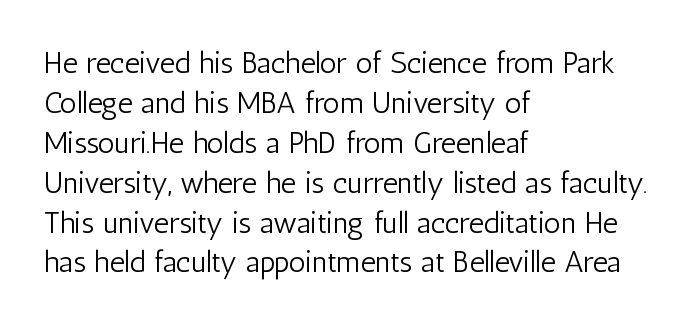
Q: Is the text bold? A: No.
Q: Is the text italic (slanted)? A: No, it is upright.
Q: Is the typeface a serif or a sans-serif typeface? A: Sans-serif.
Q: Is the text underlined? A: No.
Q: How is the paragraph aligned? A: Left-aligned.
Q: Is the spacing between letters normal or unusually wide? A: Normal.
Q: Is the spacing between lines tight, normal or loose? A: Normal.
Q: Width (condensed, normal, or wide)? A: Condensed.
Q: Stroke contrast? A: Low.
Q: x-height? A: Medium.
Q: Monospaced? A: No.
